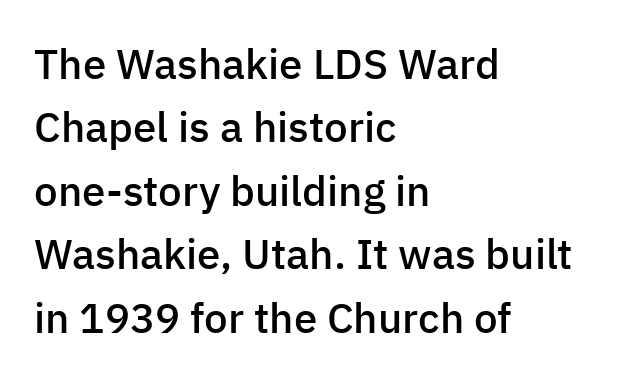
Q: Is the text bold? A: Semi-bold.
Q: Is the text italic (slanted)? A: No, it is upright.
Q: Is the typeface a serif or a sans-serif typeface? A: Sans-serif.
Q: Is the text underlined? A: No.
Q: How is the paragraph aligned? A: Left-aligned.
Q: Is the spacing between letters normal or unusually wide? A: Normal.
Q: Is the spacing between lines tight, normal or loose? A: Normal.
Q: Width (condensed, normal, or wide)? A: Normal.
Q: Stroke contrast? A: Low.
Q: x-height? A: Medium.
Q: Monospaced? A: No.
